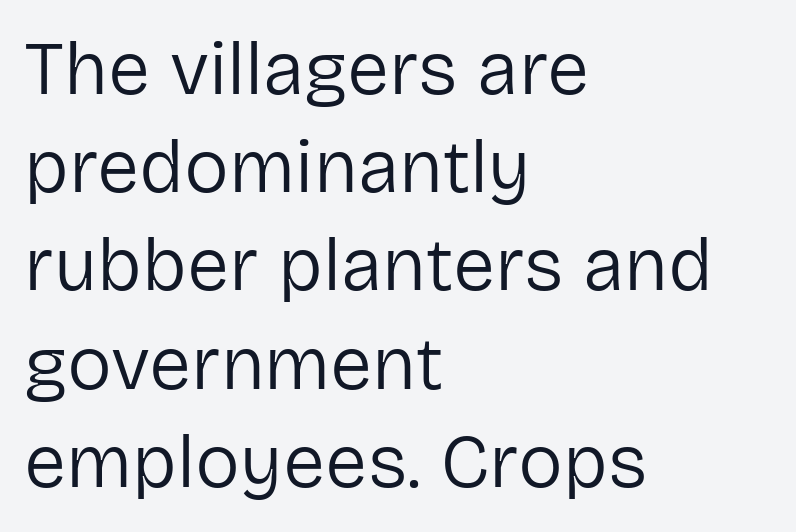
The face used here is proportionally spaced, like ordinary book or web type. Tracking here is standard; glyphs follow each other at the usual distance. Stems and bowls with no extra thickness — not bold. This block has exactly the height ordinary leading produces. The passage shown is not underscored anywhere.
